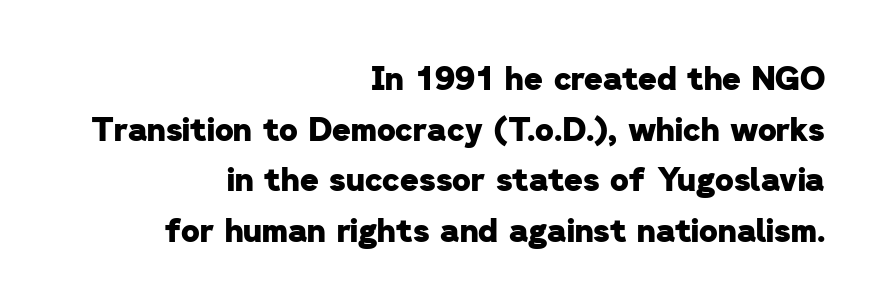
The image shows 32 px heavy sans-serif type; set right-aligned, normal line spacing (1.58x), normal letter spacing, not underlined; low stroke contrast and a medium x-height.
